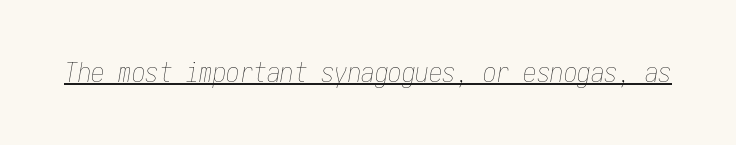
{"italic": "yes", "lean": "right", "slant_degrees": 10, "bold": "no", "underline": "yes", "letter_spacing": "normal", "letter_spacing_em": 0.0, "glyph_px": 27}
